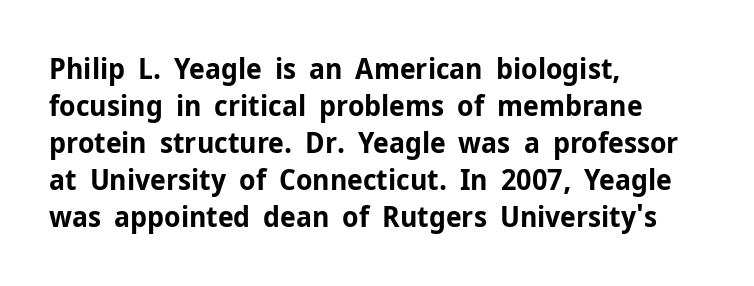
Words appear dense and cohesive because spacing is normal. The rendering anchors every line to the left-hand side. Typographically, this falls in the sans-serif category. Lines of text with bare space underneath. When letters stand straight like this, we call the style roman or upright. Students, observe: this is what conventionally led text looks like.
